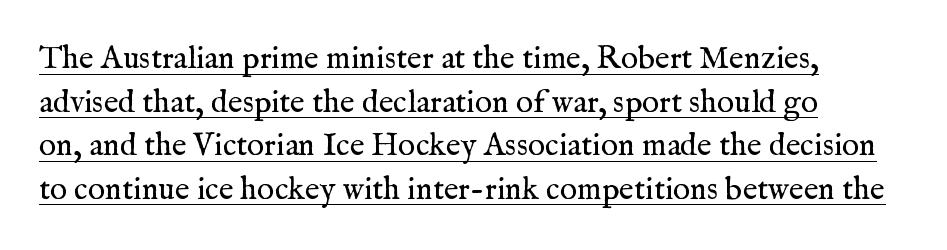
Q: Is the text bold? A: No.
Q: Is the text italic (slanted)? A: No, it is upright.
Q: Is the typeface a serif or a sans-serif typeface? A: Serif.
Q: Is the text underlined? A: Yes.
Q: How is the paragraph aligned? A: Left-aligned.
Q: Is the spacing between letters normal or unusually wide? A: Normal.
Q: Is the spacing between lines tight, normal or loose? A: Normal.
Q: Width (condensed, normal, or wide)? A: Normal.
Q: Stroke contrast? A: Medium.
Q: x-height? A: Medium.
Q: Monospaced? A: No.
